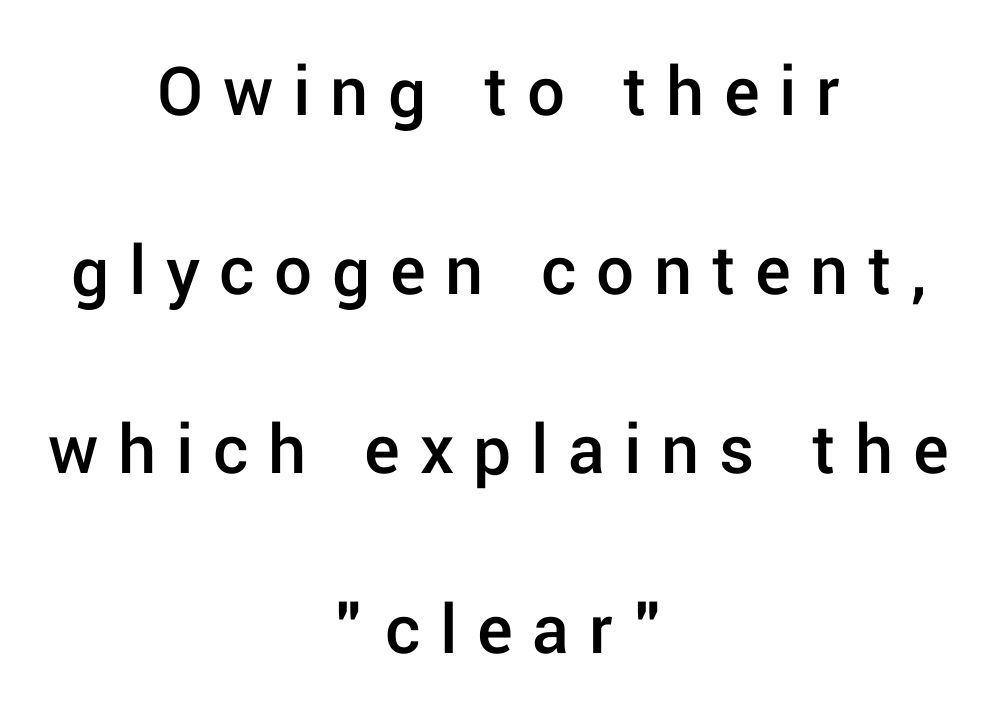
The image shows 75 px semibold sans-serif type, upright; set centered, loose line spacing (2.39x), unusually wide letter spacing (+0.26 em), not underlined; low stroke contrast and a medium x-height.
